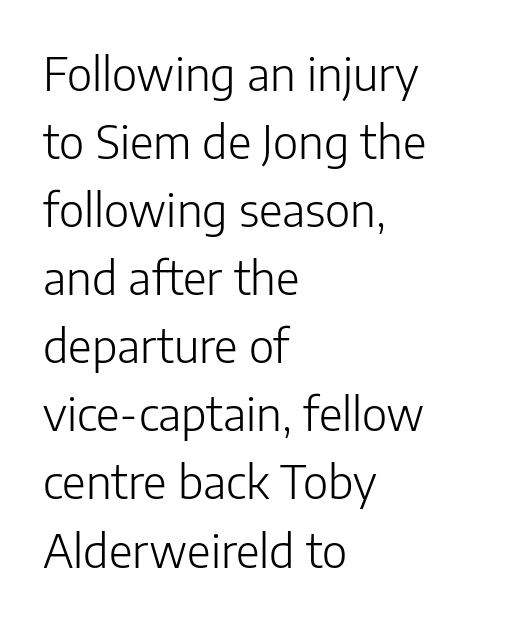
Students, note that the glyphs here touch the page at normal intervals. Posture: vertical. Font category for this specimen: sans-serif. Is this a fixed-width face? No — the glyphs have proportional, varying widths.
